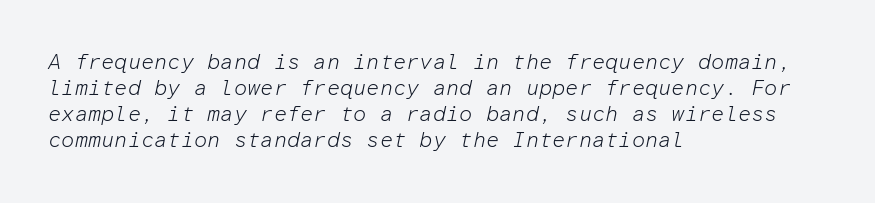
The image shows 21 px text type, italic (leaning right); set left-aligned, line spacing 1.24x, normal letter spacing, not underlined.
